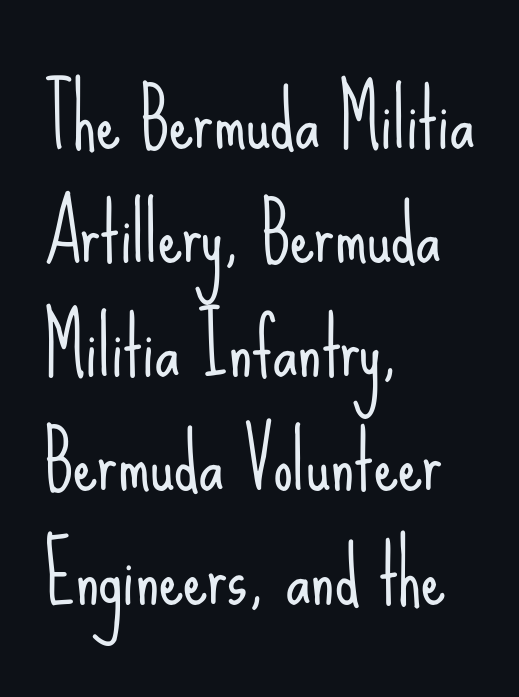
Q: Is the text bold? A: No.
Q: Is the text italic (slanted)? A: No, it is upright.
Q: Is the typeface a serif or a sans-serif typeface? A: Sans-serif.
Q: Is the text underlined? A: No.
Q: How is the paragraph aligned? A: Left-aligned.
Q: Is the spacing between letters normal or unusually wide? A: Normal.
Q: Is the spacing between lines tight, normal or loose? A: Normal.
Q: Width (condensed, normal, or wide)? A: Condensed.
Q: Stroke contrast? A: Low.
Q: x-height? A: Small.
Q: Monospaced? A: No.
